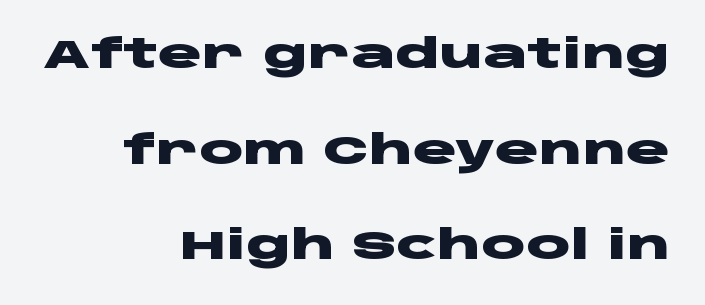
Students, this is bold: see how much ink each stroke carries. This block would shrink considerably if given ordinary leading; it's expanded now. The characters display no serif detailing; their extremities are plain. Varying glyph widths throughout — classic text-font behaviour.
